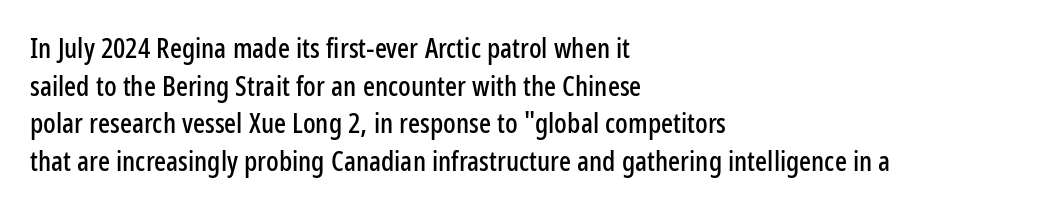
Check under the words: just untouched page. Rendered with straight, roman letterforms. Varying glyph widths throughout — classic text-font behaviour. Is this a sans? Yes — the strokes have no serifs.
